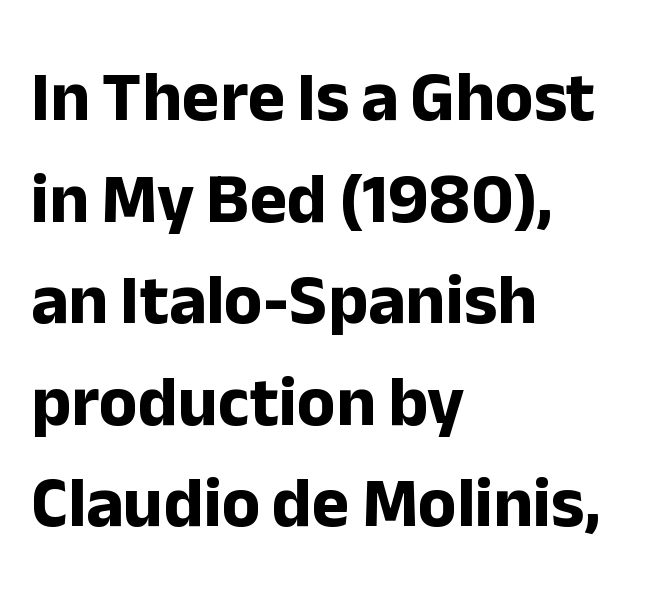
{"serif": "no", "italic": "no", "bold": "yes", "weight": "bold", "width": "normal", "stroke_contrast": "low", "x_height": "medium", "monospaced": "no", "underline": "no", "align": "left", "line_spacing": "normal", "line_spacing_ratio": 1.43, "letter_spacing": "normal", "letter_spacing_em": 0.0, "glyph_px": 71}
